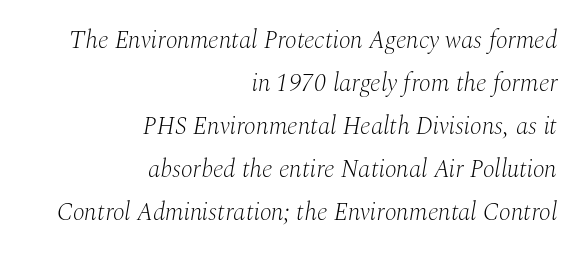
{"italic": "yes", "lean": "right", "slant_degrees": 10, "bold": "no", "underline": "no", "align": "right", "line_spacing_ratio": 1.72, "letter_spacing": "normal", "letter_spacing_em": 0.0, "glyph_px": 25}
